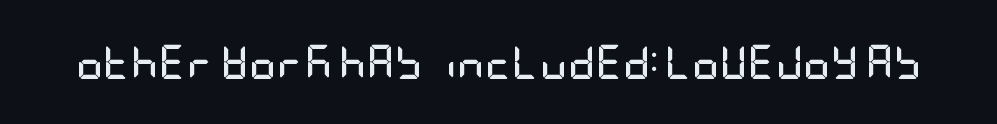
Tall strokes in this sample are plumb rather than angled. Beneath every word, the page is bare. No extra tracking has been applied to these lines. The letters are bold, with thick, heavy strokes.
